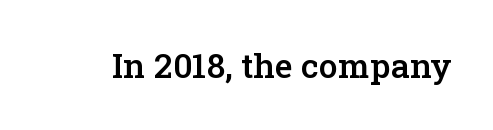
{"serif": "yes", "italic": "no", "bold": "semi", "weight": "semibold", "width": "normal", "stroke_contrast": "low", "x_height": "medium", "monospaced": "no", "underline": "no", "letter_spacing": "normal", "letter_spacing_em": 0.0, "glyph_px": 34}
